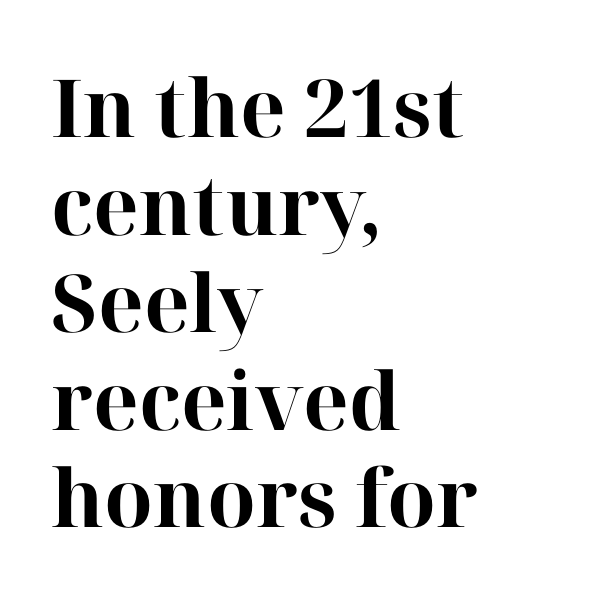
To sum up the face: it has serifs. Plain, unruled lines of type. Typographic density is high because the face is bold. Italic? Not at all — the glyphs are vertical.
